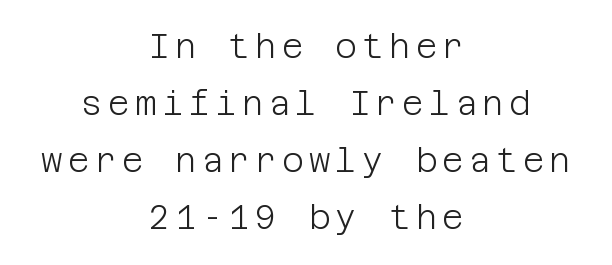
The image shows 33 px light sans-serif type, upright; set centered, line spacing 1.73x, not underlined; low stroke contrast and a large x-height.
